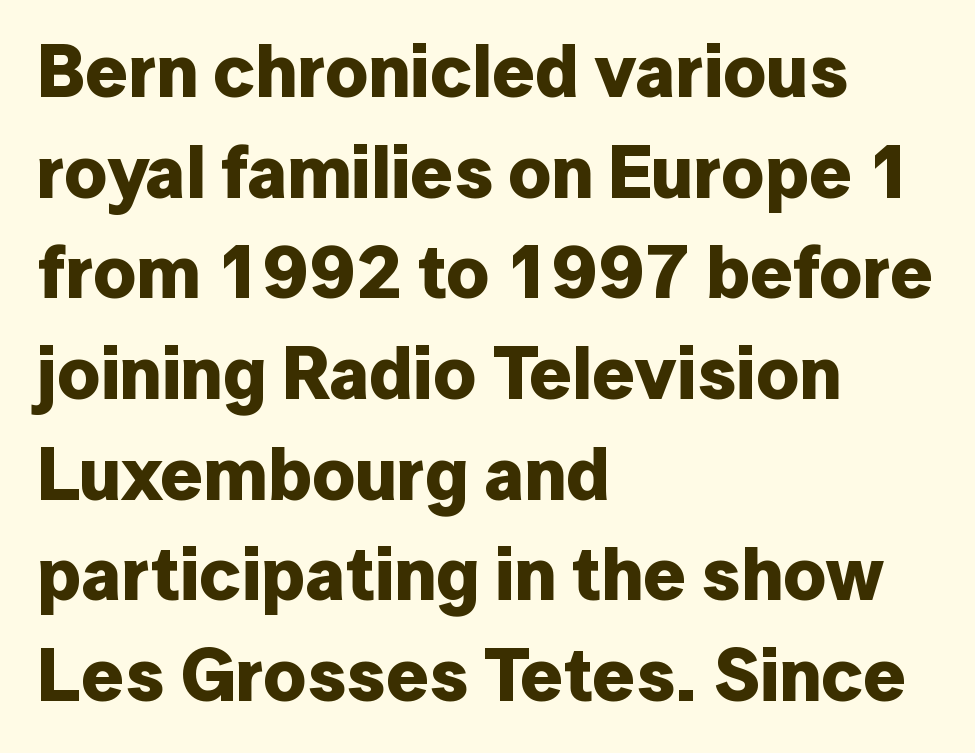
The rendering shows plain stroke endings on the letterforms — a sans-serif design. Teacher's note: observe the even left margin — that is flush-left alignment. These lines were composed using upright roman letters. The gap between lines stays unmarked.
